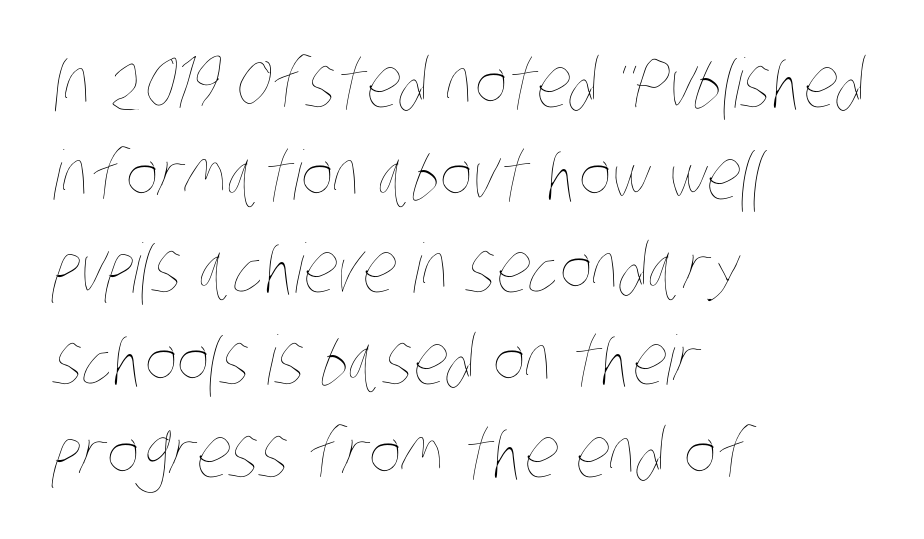
The image shows 68 px thin, condensed type; set left-aligned, normal line spacing (1.36x), normal letter spacing, not underlined; low stroke contrast and a large x-height.
